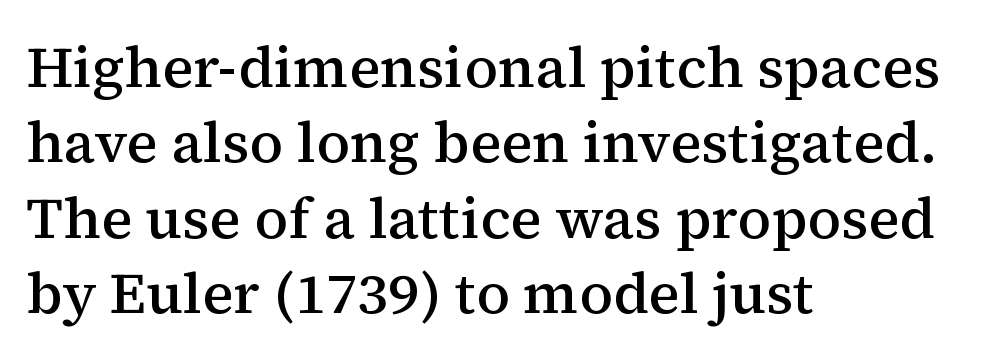
Q: Is the text bold? A: Semi-bold.
Q: Is the text italic (slanted)? A: No, it is upright.
Q: Is the typeface a serif or a sans-serif typeface? A: Serif.
Q: Is the text underlined? A: No.
Q: How is the paragraph aligned? A: Left-aligned.
Q: Is the spacing between letters normal or unusually wide? A: Normal.
Q: Is the spacing between lines tight, normal or loose? A: Normal.
Q: Width (condensed, normal, or wide)? A: Normal.
Q: Stroke contrast? A: Medium.
Q: x-height? A: Medium.
Q: Monospaced? A: No.
